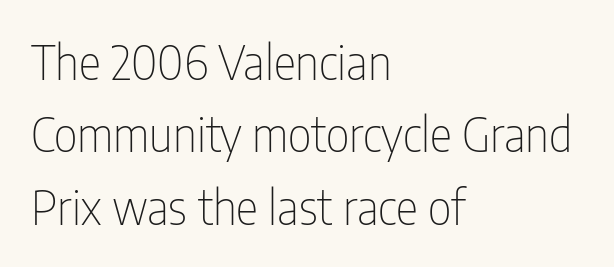
Anything drawn beneath the words? Only blank space. In terms of letterspacing, this is plain default setting. Varying glyph widths throughout — classic text-font behaviour. One glance says typical: line gaps are just what's usual. A classic flush-left, rag-right setting is used for this passage.
